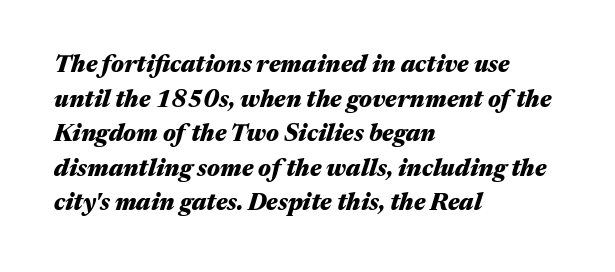
Q: Is the text bold? A: Yes.
Q: Is the text italic (slanted)? A: Yes, it leans right by about 17 degrees.
Q: Is the text underlined? A: No.
Q: How is the paragraph aligned? A: Left-aligned.
Q: Is the spacing between letters normal or unusually wide? A: Normal.
Q: Is the spacing between lines tight, normal or loose? A: Normal.
